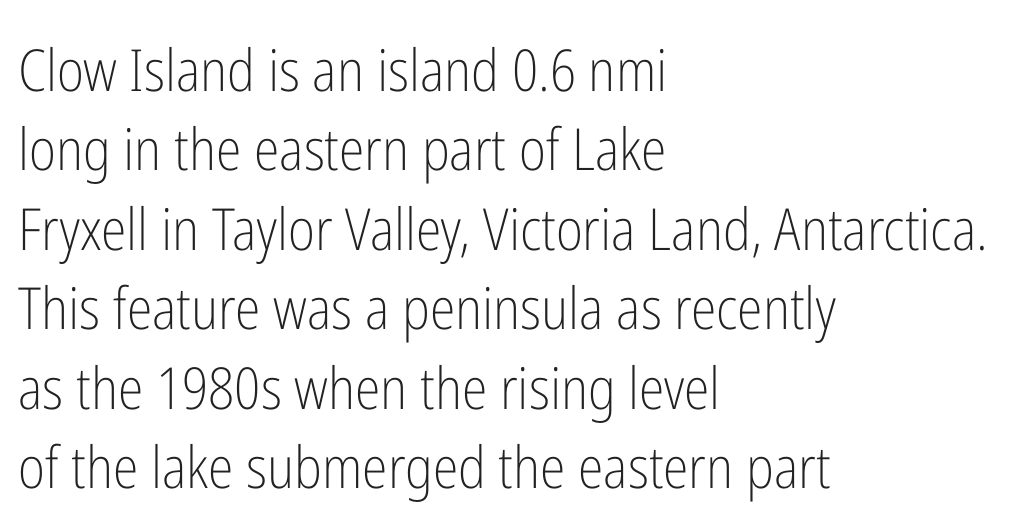
Q: Is the text bold? A: No.
Q: Is the text italic (slanted)? A: No, it is upright.
Q: Is the typeface a serif or a sans-serif typeface? A: Sans-serif.
Q: Is the text underlined? A: No.
Q: How is the paragraph aligned? A: Left-aligned.
Q: Is the spacing between letters normal or unusually wide? A: Normal.
Q: Is the spacing between lines tight, normal or loose? A: Normal.
Q: Width (condensed, normal, or wide)? A: Condensed.
Q: Stroke contrast? A: Low.
Q: x-height? A: Medium.
Q: Monospaced? A: No.
